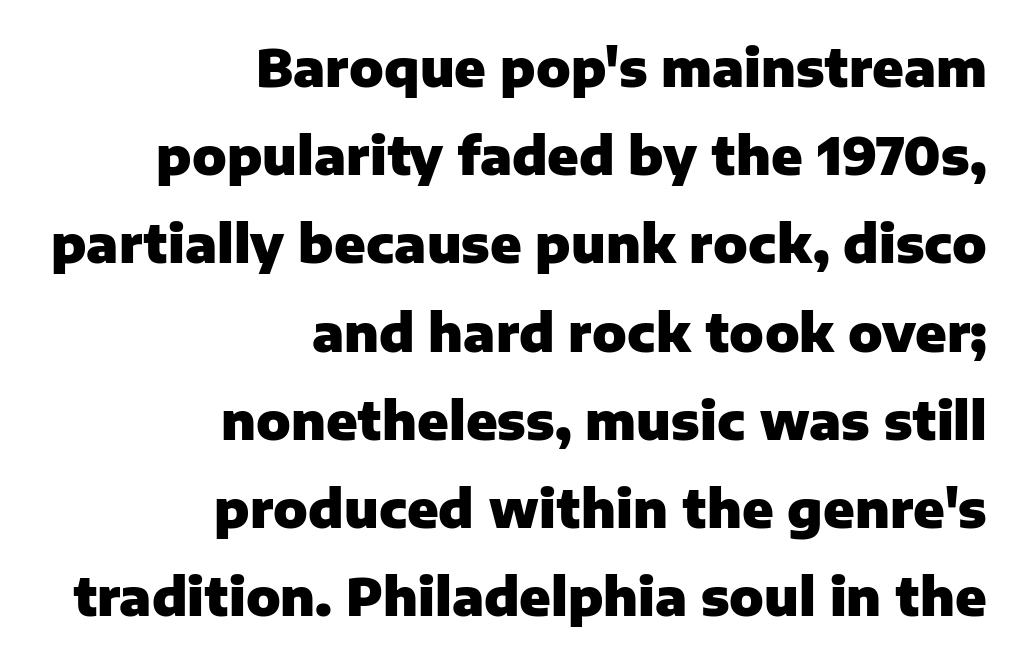
{"serif": "no", "italic": "no", "bold": "yes", "weight": "heavy", "width": "normal", "stroke_contrast": "low", "x_height": "medium", "monospaced": "no", "underline": "no", "align": "right", "line_spacing_ratio": 1.73, "letter_spacing": "normal", "letter_spacing_em": 0.0, "glyph_px": 51}
